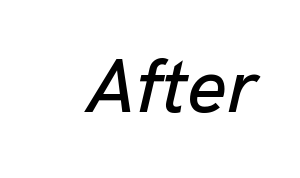
The image shows 76 px text type, italic (leaning right); set normal letter spacing, not underlined; low stroke contrast and a medium x-height.
